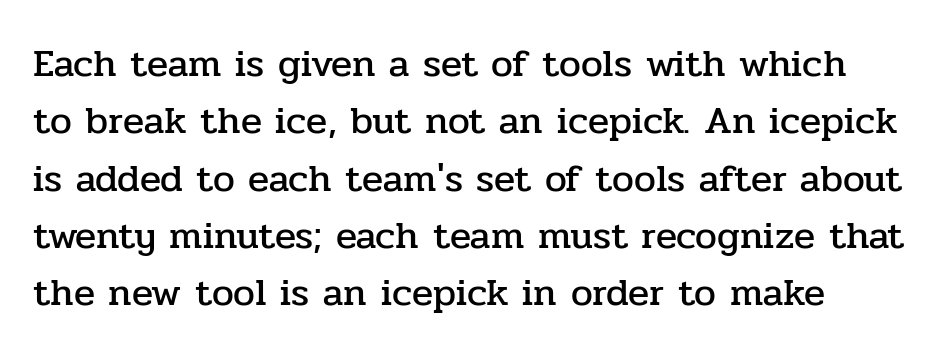
Just letters on the line, the space beneath them empty. The text was rendered using a seriffed face with decorative stroke endings. Rows of type keep a routine distance in the vertical direction. A classic flush-left, rag-right setting is used for this passage.
